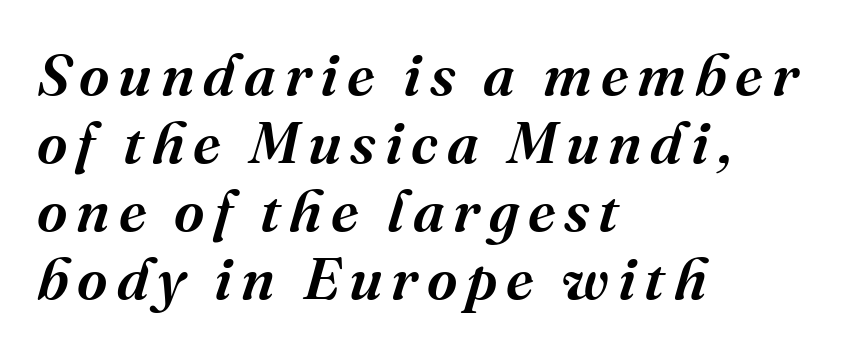
Q: Is the text italic (slanted)? A: Yes, it leans right by about 16 degrees.
Q: Is the typeface a serif or a sans-serif typeface? A: Serif.
Q: Is the text underlined? A: No.
Q: How is the paragraph aligned? A: Left-aligned.
Q: Is the spacing between lines tight, normal or loose? A: Tight.
Q: Width (condensed, normal, or wide)? A: Normal.
Q: Stroke contrast? A: Medium.
Q: x-height? A: Medium.
Q: Monospaced? A: No.
